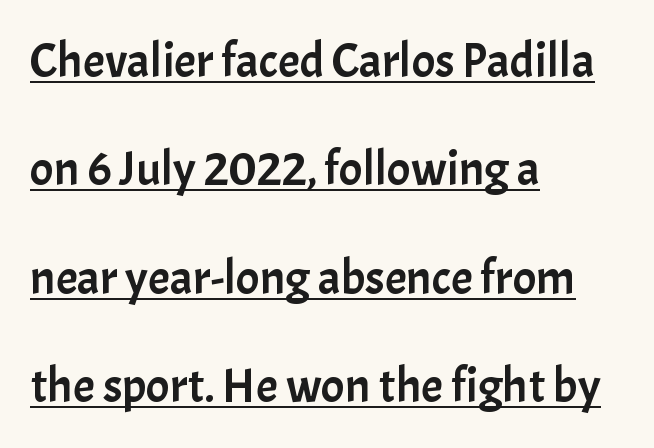
Q: Is the text italic (slanted)? A: No, it is upright.
Q: Is the typeface a serif or a sans-serif typeface? A: Sans-serif.
Q: Is the text underlined? A: Yes.
Q: How is the paragraph aligned? A: Left-aligned.
Q: Is the spacing between letters normal or unusually wide? A: Normal.
Q: Is the spacing between lines tight, normal or loose? A: Loose.
Q: Width (condensed, normal, or wide)? A: Normal.
Q: Stroke contrast? A: Low.
Q: x-height? A: Medium.
Q: Monospaced? A: No.
